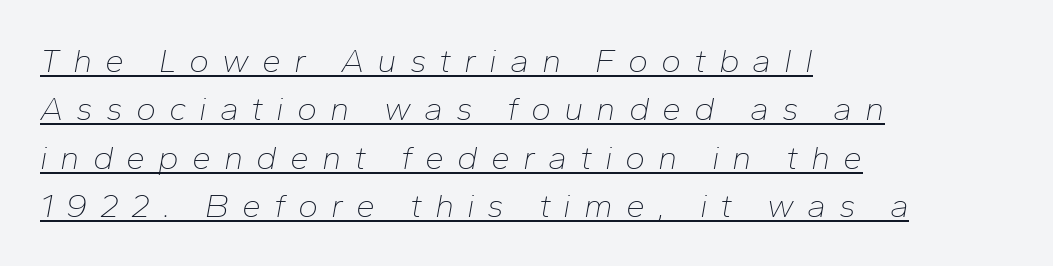
{"italic": "yes", "lean": "right", "slant_degrees": 10, "bold": "no", "weight": "thin", "width": "normal", "stroke_contrast": "low", "x_height": "medium", "monospaced": "no", "underline": "yes", "align": "left", "line_spacing": "normal", "line_spacing_ratio": 1.42, "letter_spacing": "wide", "letter_spacing_em": 0.38, "glyph_px": 34}
